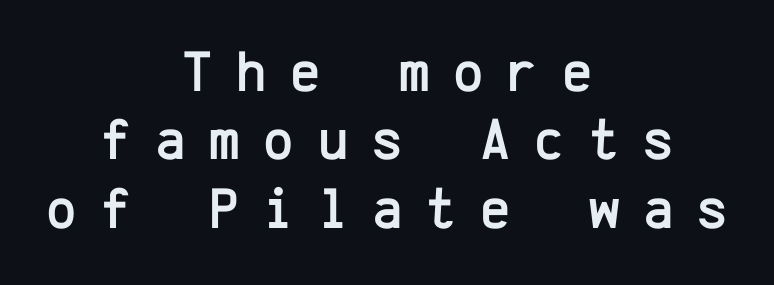
Anything drawn beneath the words? Only blank space. The lettering stays uniformly vertical, giving the passage a roman look. The face used here is rendered with a markedly widened letterfit. The compositor balanced each line on the midline. The face used here is monospaced, like something from a code editor. Unlike a traditional serif, this face leaves its strokes unadorned.
